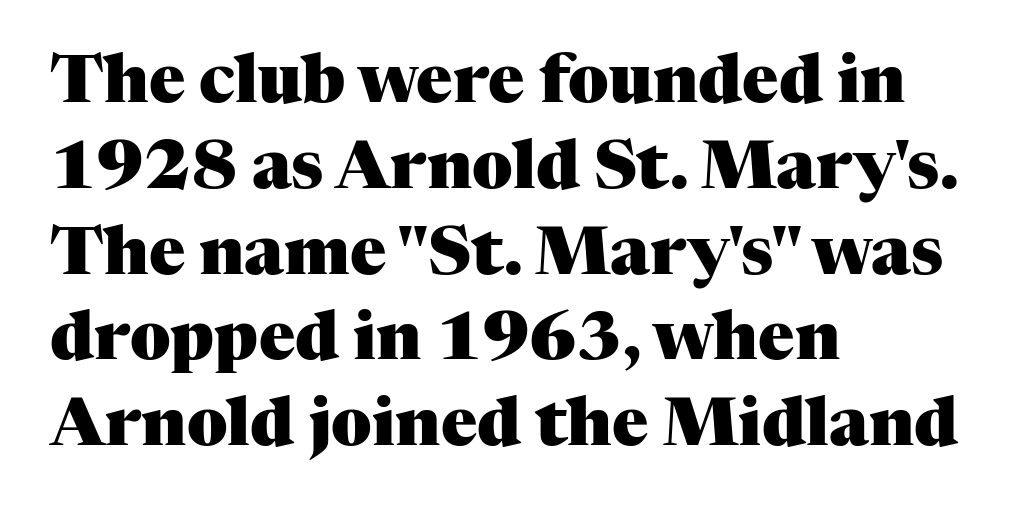
The image shows 67 px heavy serif type, upright; set left-aligned, normal line spacing (1.28x), normal letter spacing, not underlined; medium stroke contrast and a medium x-height.
